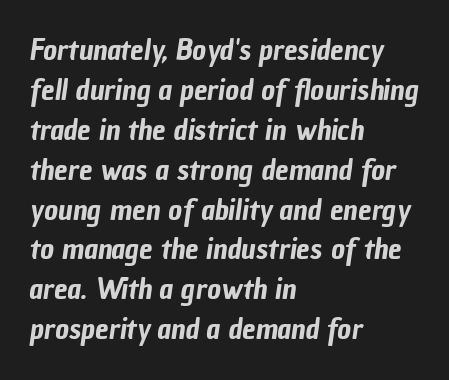
{"serif": "no", "width": "condensed", "stroke_contrast": "low", "x_height": "medium", "monospaced": "no", "underline": "no", "align": "left", "line_spacing": "normal", "line_spacing_ratio": 1.33, "letter_spacing": "normal", "letter_spacing_em": 0.0, "glyph_px": 30}
